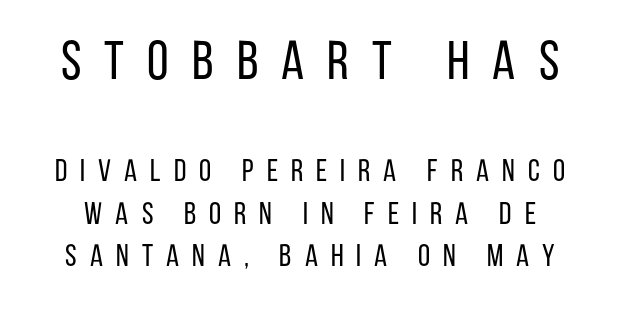
Q: Is the text bold? A: No.
Q: Is the text italic (slanted)? A: No, it is upright.
Q: Is the typeface a serif or a sans-serif typeface? A: Sans-serif.
Q: Is the text underlined? A: No.
Q: Is the spacing between letters normal or unusually wide? A: Unusually wide.
Q: Is the spacing between lines tight, normal or loose? A: Normal.
Q: Which block of text is set in a larger size, the first (top) or the second (bottom)? A: The first (top) one.
Q: Width (condensed, normal, or wide)? A: Condensed.
Q: Stroke contrast? A: Low.
Q: x-height? A: Large.
Q: Monospaced? A: No.
